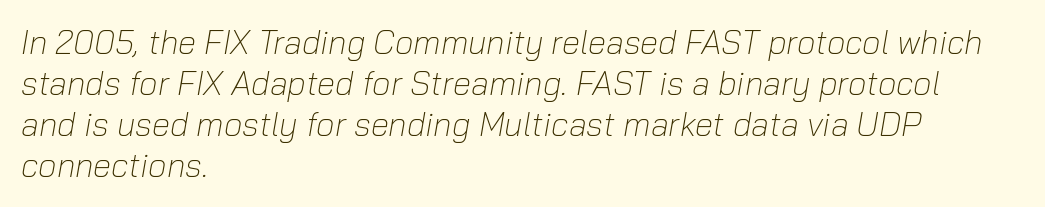
{"italic": "yes", "lean": "right", "slant_degrees": 10, "bold": "no", "weight": "light", "width": "normal", "stroke_contrast": "low", "x_height": "medium", "monospaced": "no", "underline": "no", "align": "left", "line_spacing_ratio": 1.24, "letter_spacing": "normal", "letter_spacing_em": 0.0, "glyph_px": 33}
